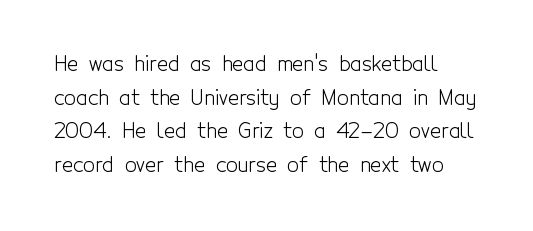
The letters stand straight up with perfectly vertical stems. Check under the words: just untouched page. You could call the tracking neutral — neither tight nor loose. The block of text has a typical density, with ordinary space between rows.
